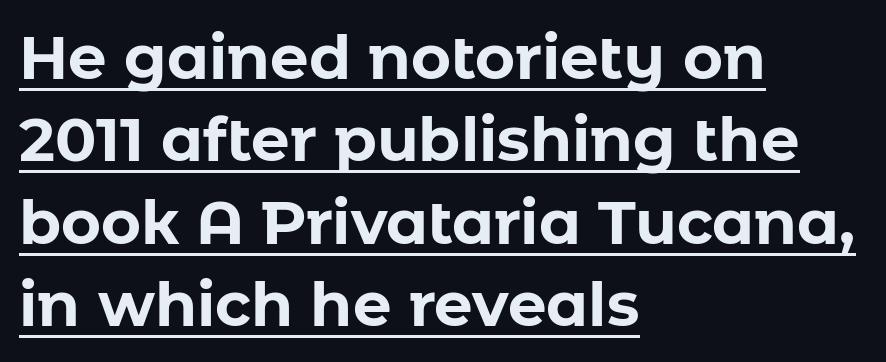
{"serif": "no", "italic": "no", "bold": "yes", "weight": "bold", "width": "normal", "stroke_contrast": "low", "x_height": "medium", "monospaced": "no", "underline": "yes", "align": "left", "line_spacing": "normal", "line_spacing_ratio": 1.35, "letter_spacing": "normal", "letter_spacing_em": 0.0, "glyph_px": 61}
